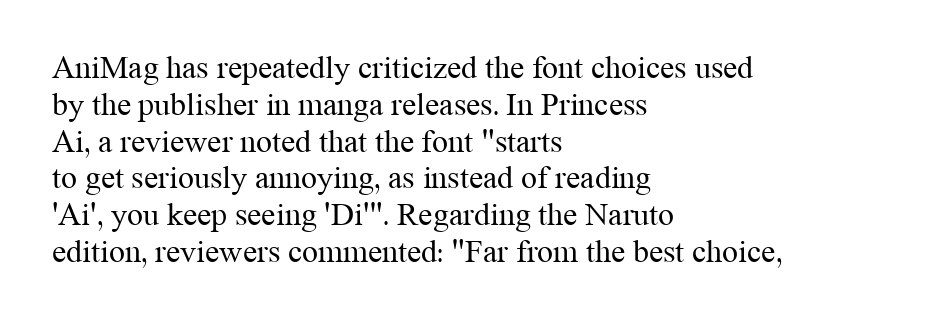
{"serif": "yes", "italic": "no", "bold": "no", "weight": "regular", "width": "normal", "stroke_contrast": "medium", "x_height": "medium", "monospaced": "no", "underline": "no", "align": "left", "line_spacing": "tight", "line_spacing_ratio": 1.15, "letter_spacing": "normal", "letter_spacing_em": 0.0, "glyph_px": 32}
